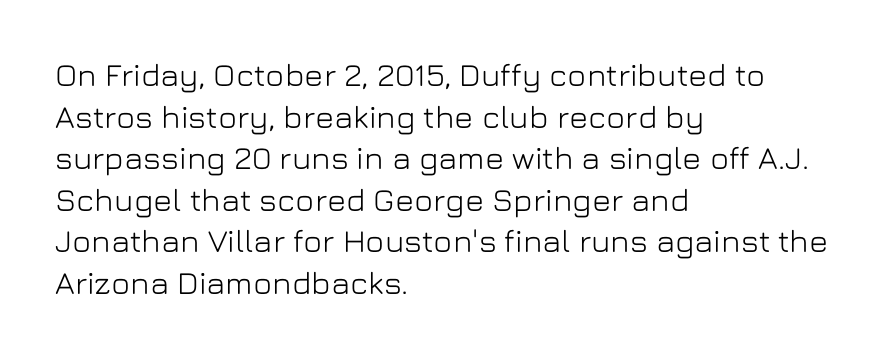
{"serif": "no", "italic": "no", "width": "normal", "stroke_contrast": "low", "x_height": "medium", "monospaced": "no", "underline": "no", "align": "left", "line_spacing": "normal", "line_spacing_ratio": 1.3, "letter_spacing": "normal", "letter_spacing_em": 0.0, "glyph_px": 32}
